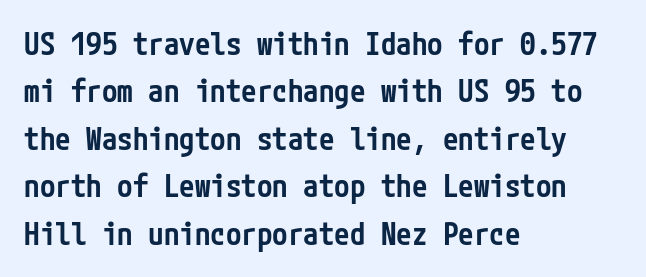
The gaps between neighbouring characters are ordinary and unremarkable. Left-aligned paragraph, ragged on the right. The type family on display is of the sans-serif kind. A roman cut, with each character standing at attention.
